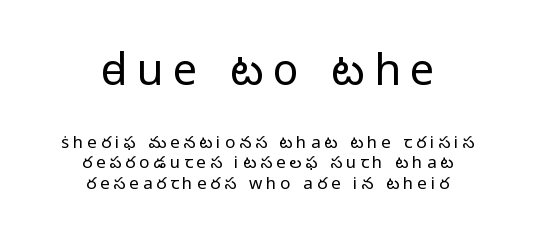
The image shows 43 px light sans-serif type, upright; set centered, line spacing 1.2x, unusually wide letter spacing (+0.23 em), not underlined; the first (top) block is 2.53x larger; low stroke contrast and a medium x-height.
